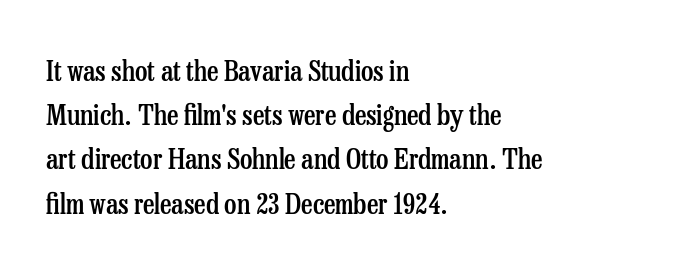
A typesetter would call this proportional, since set widths differ per character. Typeset ragged right — the left edge is the straight one. Ascenders rise straight up at ninety degrees. Default kerning and tracking; the words read as compact shapes. Rule under the text: the space is simply empty. The font family rendered here belongs to the serif group.
